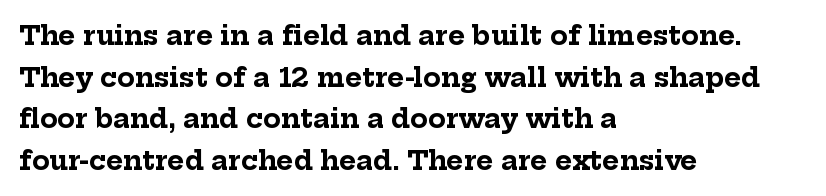
When letters stand straight like this, we call the style roman or upright. Successive baselines arrive at the customary interval. This rendering uses left alignment, leaving the right contour irregular. Notice how thick the strokes are: this is what a full bold looks like.
